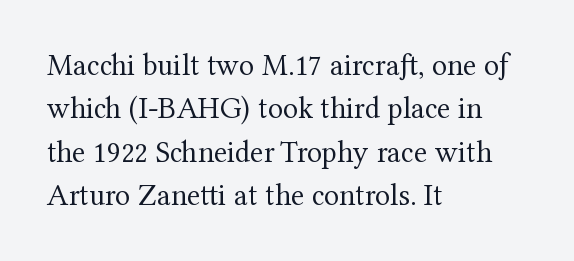
Q: Is the text bold? A: No.
Q: Is the text italic (slanted)? A: No, it is upright.
Q: Is the typeface a serif or a sans-serif typeface? A: Serif.
Q: Is the text underlined? A: No.
Q: How is the paragraph aligned? A: Left-aligned.
Q: Is the spacing between letters normal or unusually wide? A: Normal.
Q: Is the spacing between lines tight, normal or loose? A: Normal.
Q: Width (condensed, normal, or wide)? A: Normal.
Q: Stroke contrast? A: Medium.
Q: x-height? A: Medium.
Q: Monospaced? A: No.
